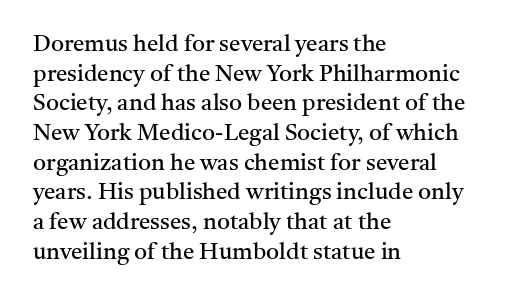
{"italic": "no", "bold": "no", "underline": "no", "align": "left", "line_spacing": "normal", "line_spacing_ratio": 1.29, "letter_spacing": "normal", "letter_spacing_em": 0.0, "glyph_px": 23}
